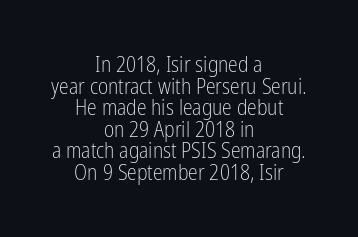
The image shows 22 px text type, upright; set centered, tight line spacing (0.98x), normal letter spacing, not underlined.
